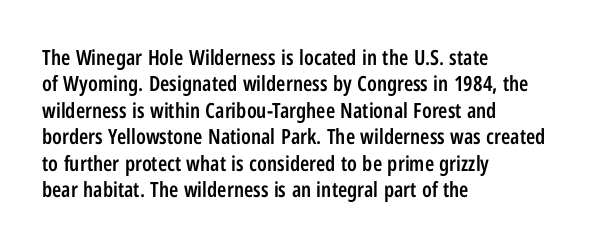
Its strokes are somewhat broadened, the hallmark of semibold type. Notice how descenders clear the ascenders below comfortably — that's standard leading. The letters stand straight up with perfectly vertical stems. Compared with a centered layout, this one pins lines to the left instead.
